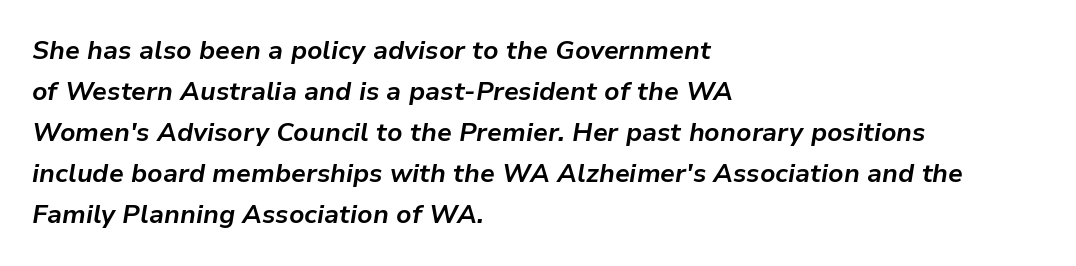
Q: Is the text bold? A: Yes.
Q: Is the text italic (slanted)? A: Yes, it leans right by about 9 degrees.
Q: Is the text underlined? A: No.
Q: How is the paragraph aligned? A: Left-aligned.
Q: Is the spacing between letters normal or unusually wide? A: Normal.
Q: Is the spacing between lines tight, normal or loose? A: Normal.
